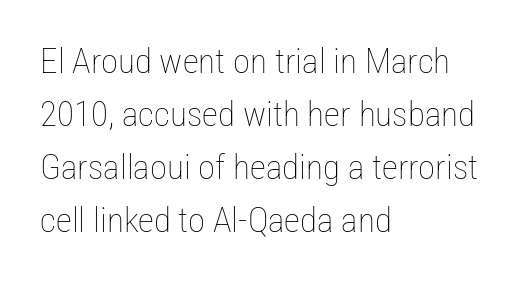
You could not count columns in this text — the font is proportionally spaced. Is the block centered? No — it sits flush against the left margin. Bold? No — there's no thickening of the strokes. The glyphs are unaccompanied by any horizontal stroke below them. Summary of vertical rhythm: regular, with standard interline spacing. The letters stand upright; this is a roman face.
